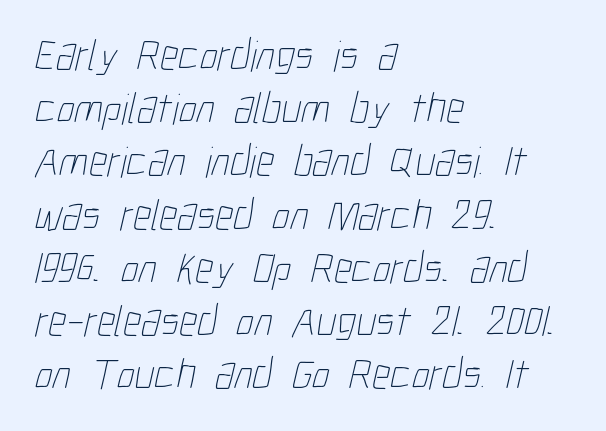
Heft: none added — not bold. The type is set solid horizontally, with unmodified tracking. Every row of glyphs begins at an identical x-position on the left. Varying glyph widths throughout — classic text-font behaviour. This rendering features lettering with no underline.
